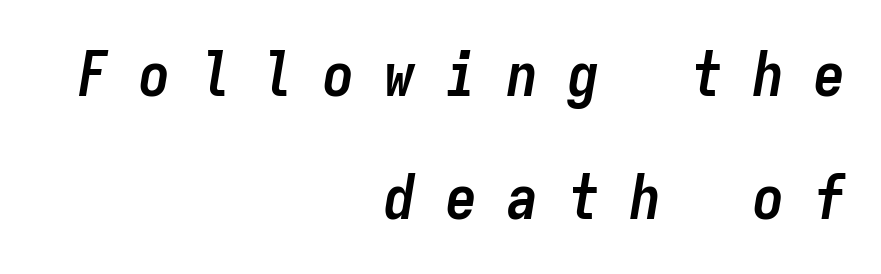
{"italic": "yes", "lean": "right", "slant_degrees": 9, "bold": "yes", "weight": "semibold", "width": "condensed", "stroke_contrast": "low", "x_height": "medium", "monospaced": "yes", "underline": "no", "align": "right", "line_spacing": "loose", "line_spacing_ratio": 1.99, "letter_spacing": "wide", "letter_spacing_em": 0.49, "glyph_px": 62}
